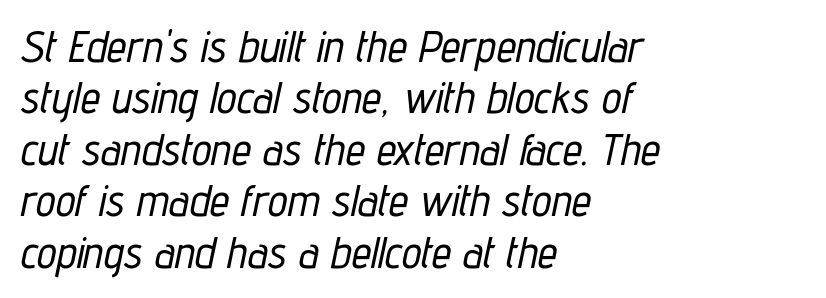
{"italic": "yes", "lean": "right", "slant_degrees": 12, "width": "condensed", "stroke_contrast": "low", "x_height": "medium", "monospaced": "no", "underline": "no", "align": "left", "line_spacing_ratio": 1.17, "letter_spacing": "normal", "letter_spacing_em": 0.0, "glyph_px": 44}
